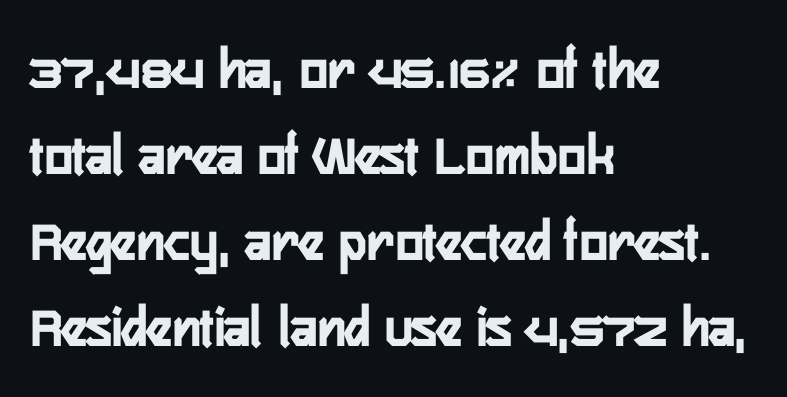
Regular leading. This sample is left-justified, so line endings fall wherever the words run out. The strip under each line holds only bare page. The letters advance in unequal steps, a hallmark of proportional type. Type style note: lacks serifs. Short note: letters normally spaced.
